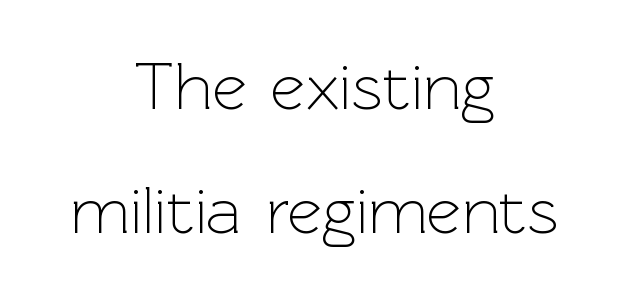
Q: Is the text bold? A: No.
Q: Is the text italic (slanted)? A: No, it is upright.
Q: Is the typeface a serif or a sans-serif typeface? A: Sans-serif.
Q: Is the text underlined? A: No.
Q: How is the paragraph aligned? A: Centered.
Q: Is the spacing between letters normal or unusually wide? A: Normal.
Q: Width (condensed, normal, or wide)? A: Normal.
Q: x-height? A: Medium.
Q: Monospaced? A: No.
